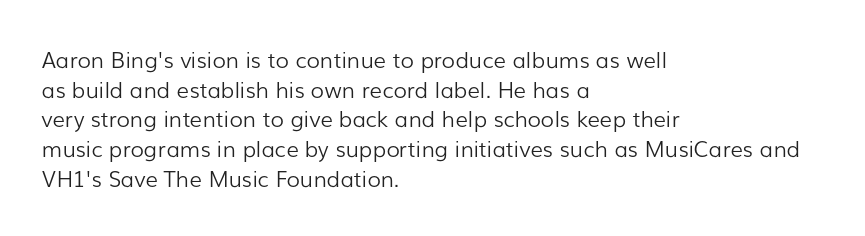
The image shows 22 px text type, upright; set left-aligned, normal line spacing (1.35x), normal letter spacing, not underlined.
